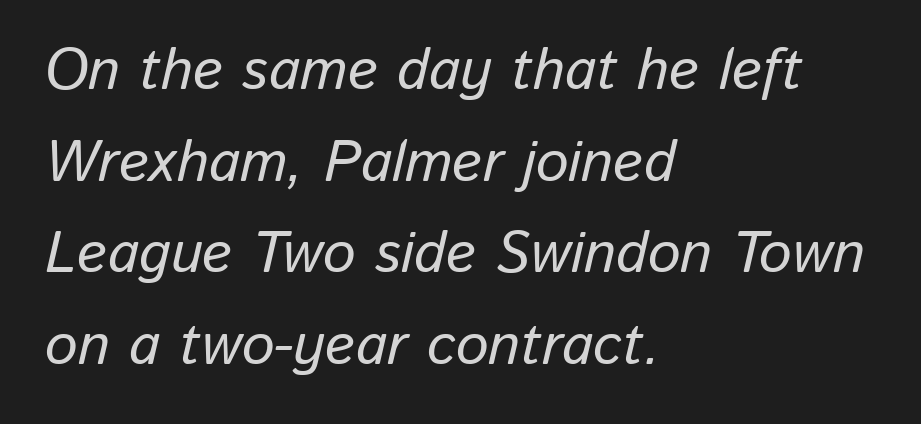
The image shows 58 px text type, italic (leaning right); set left-aligned, normal line spacing (1.58x), normal letter spacing, not underlined; low stroke contrast and a medium x-height.
